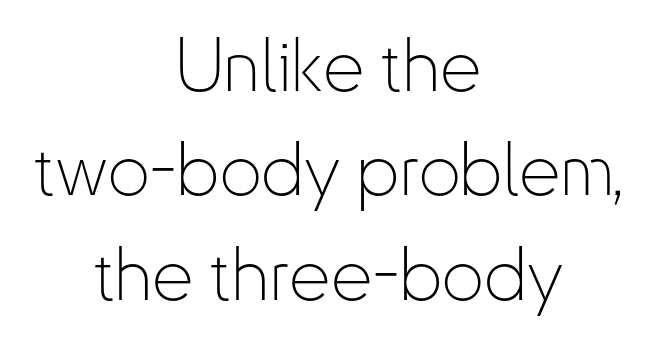
The image shows 74 px thin, condensed sans-serif type, upright; set centered, normal line spacing (1.41x), normal letter spacing, not underlined; low stroke contrast and a small x-height.
